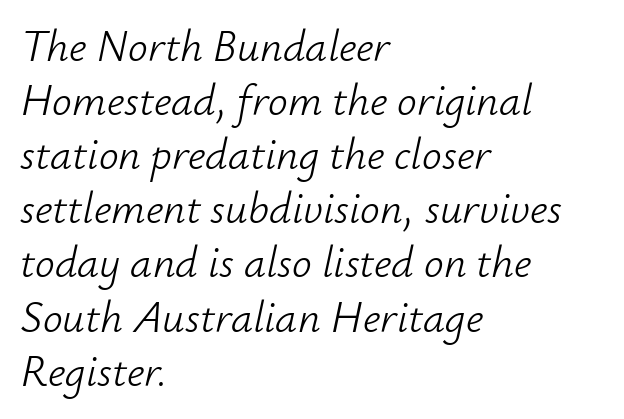
{"italic": "yes", "lean": "right", "slant_degrees": 12, "bold": "no", "weight": "light", "width": "normal", "stroke_contrast": "low", "x_height": "small", "monospaced": "no", "underline": "no", "align": "left", "line_spacing_ratio": 1.23, "letter_spacing": "normal", "letter_spacing_em": 0.0, "glyph_px": 44}
